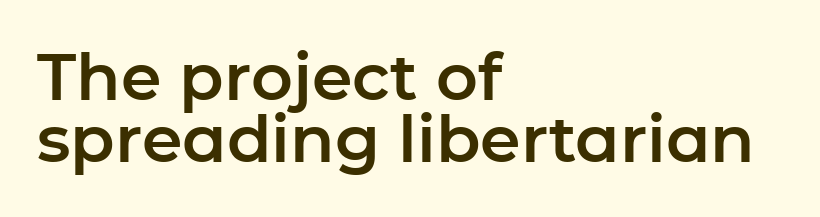
Q: Is the text italic (slanted)? A: No, it is upright.
Q: Is the typeface a serif or a sans-serif typeface? A: Sans-serif.
Q: Is the text underlined? A: No.
Q: How is the paragraph aligned? A: Left-aligned.
Q: Is the spacing between letters normal or unusually wide? A: Normal.
Q: Is the spacing between lines tight, normal or loose? A: Tight.
Q: Width (condensed, normal, or wide)? A: Normal.
Q: Stroke contrast? A: Low.
Q: x-height? A: Medium.
Q: Monospaced? A: No.
